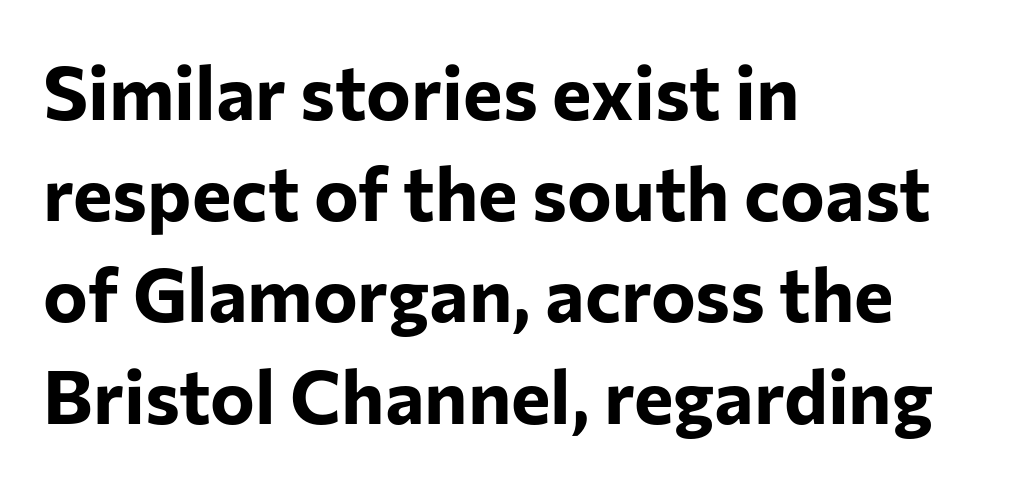
{"serif": "no", "italic": "no", "bold": "yes", "weight": "bold", "width": "normal", "stroke_contrast": "low", "x_height": "medium", "monospaced": "no", "underline": "no", "align": "left", "line_spacing": "normal", "line_spacing_ratio": 1.35, "letter_spacing": "normal", "letter_spacing_em": 0.0, "glyph_px": 75}
